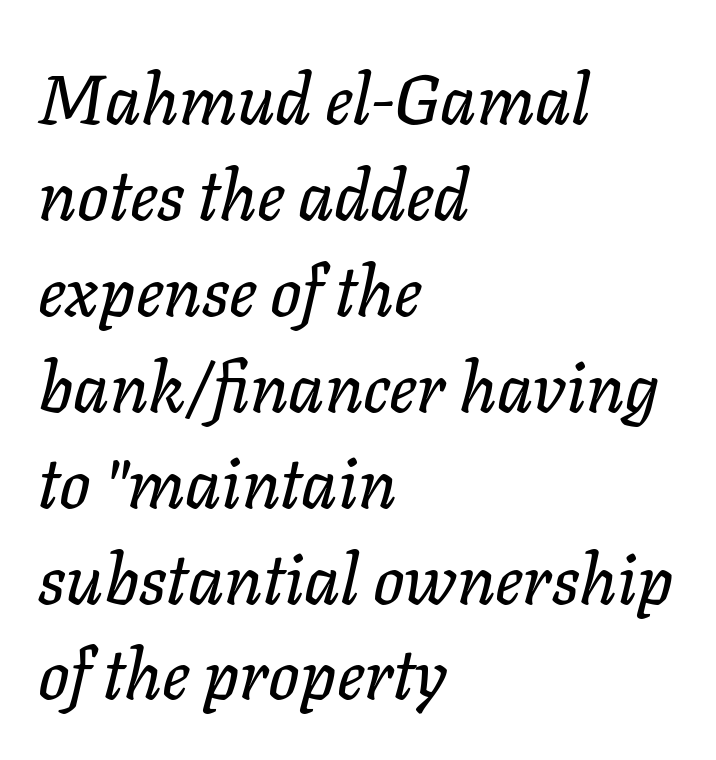
{"italic": "yes", "lean": "right", "slant_degrees": 11, "width": "normal", "stroke_contrast": "low", "x_height": "medium", "monospaced": "no", "underline": "no", "align": "left", "line_spacing": "normal", "line_spacing_ratio": 1.39, "letter_spacing": "normal", "letter_spacing_em": 0.0, "glyph_px": 69}
